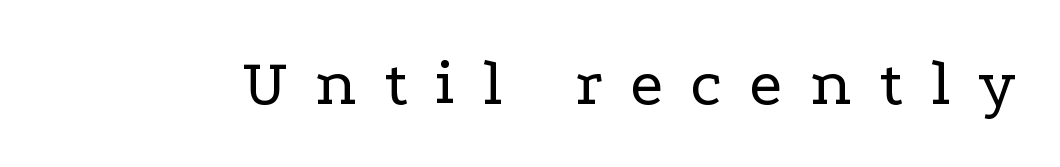
The image shows 67 px regular-weight, wide serif type, upright; set unusually wide letter spacing (+0.41 em), not underlined; low stroke contrast and a medium x-height.
